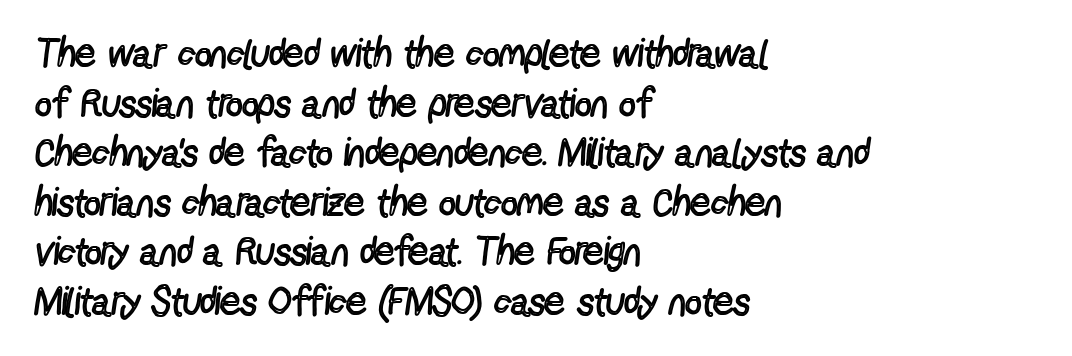
Q: Is the text bold? A: No.
Q: Is the typeface a serif or a sans-serif typeface? A: Sans-serif.
Q: Is the text underlined? A: No.
Q: How is the paragraph aligned? A: Left-aligned.
Q: Is the spacing between letters normal or unusually wide? A: Normal.
Q: Width (condensed, normal, or wide)? A: Condensed.
Q: x-height? A: Medium.
Q: Monospaced? A: No.
